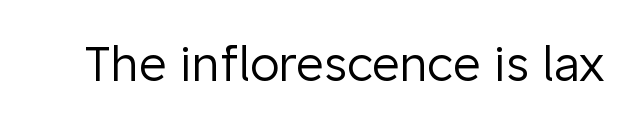
The image shows 48 px regular-weight sans-serif type, upright; set normal letter spacing, not underlined; low stroke contrast and a medium x-height.
